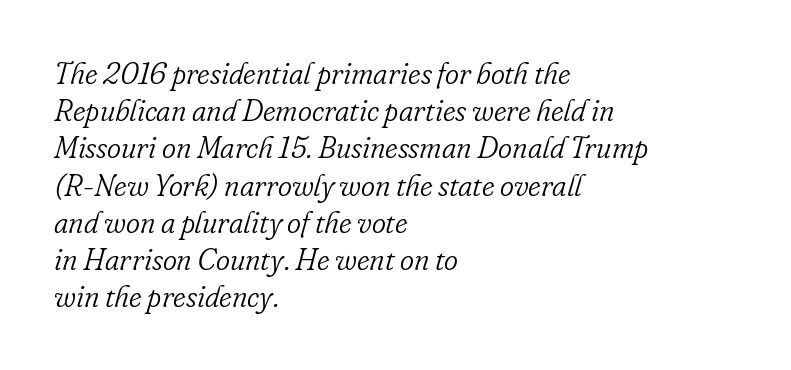
Does the type have serifs? Yes, each stem ends in a small foot. Check the space under the baseline: it is left empty. A typesetter would call this proportional, since set widths differ per character. In terms of posture, this sample is oblique. How are the letters spaced? Ordinarily, with no added tracking. All the whitespace from short lines collects on the right.
